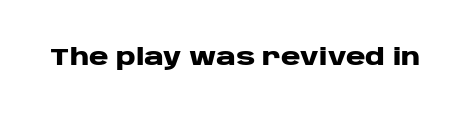
The image shows 24 px bold type, upright; set normal letter spacing, not underlined.
